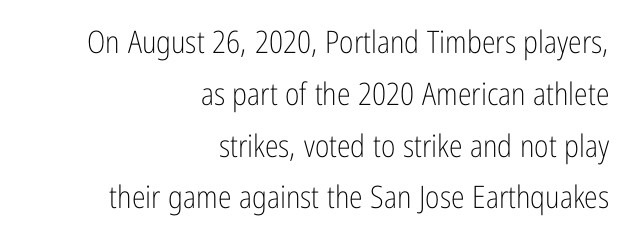
The image shows 31 px light, condensed sans-serif type, upright; set right-aligned, normal line spacing (1.67x), normal letter spacing, not underlined; low stroke contrast and a medium x-height.
